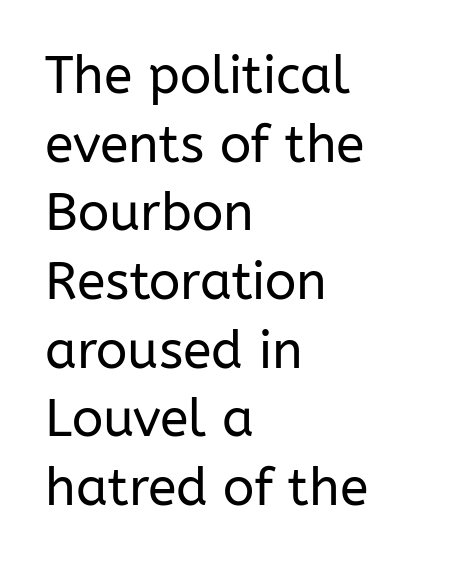
The lettering holds an erect, upright posture throughout. These lines keep a tight, regular rhythm from letter to letter. Lines of text with bare space underneath. Does the copy run flush right? No — it runs flush left. Bold? No — there's no thickening of the strokes. You could not count columns in this text — the font is proportionally spaced.
